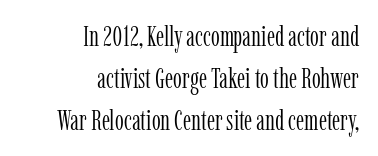
Q: Is the text bold? A: No.
Q: Is the text italic (slanted)? A: No, it is upright.
Q: Is the typeface a serif or a sans-serif typeface? A: Serif.
Q: Is the text underlined? A: No.
Q: How is the paragraph aligned? A: Right-aligned.
Q: Is the spacing between letters normal or unusually wide? A: Normal.
Q: Is the spacing between lines tight, normal or loose? A: Normal.
Q: Width (condensed, normal, or wide)? A: Condensed.
Q: Stroke contrast? A: Low.
Q: x-height? A: Medium.
Q: Monospaced? A: No.
